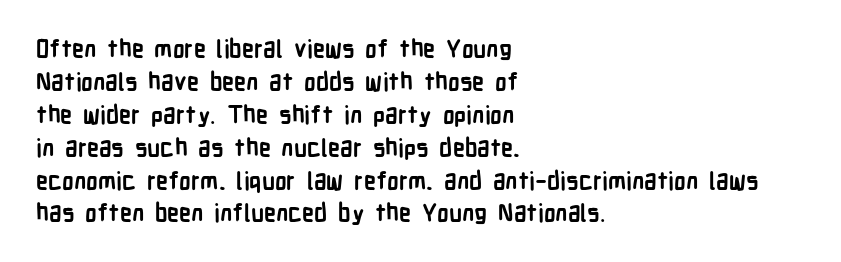
The tracking reads as untouched default to a designer's eye. Check the space under the baseline: it is left empty. The letters stand straight up with perfectly vertical stems. Each line starts at the same left margin while the right side varies. Weight check: bold — yes, fully. These lines sit exactly where default settings would place them.
